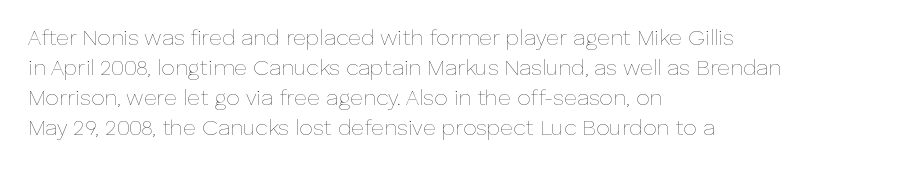
Q: Is the text bold? A: No.
Q: Is the text italic (slanted)? A: No, it is upright.
Q: Is the text underlined? A: No.
Q: How is the paragraph aligned? A: Left-aligned.
Q: Is the spacing between letters normal or unusually wide? A: Normal.
Q: Is the spacing between lines tight, normal or loose? A: Normal.
